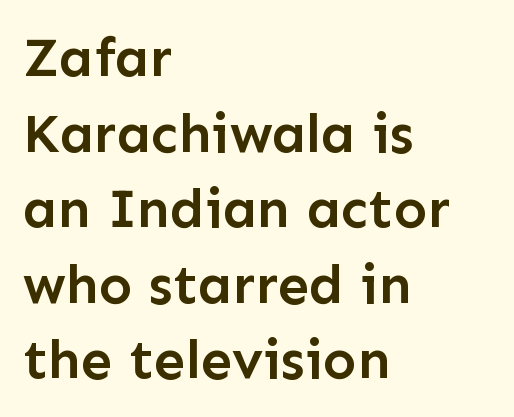
The image shows 56 px semibold sans-serif type, upright; set left-aligned, normal line spacing (1.35x), normal letter spacing, not underlined; low stroke contrast and a medium x-height.
